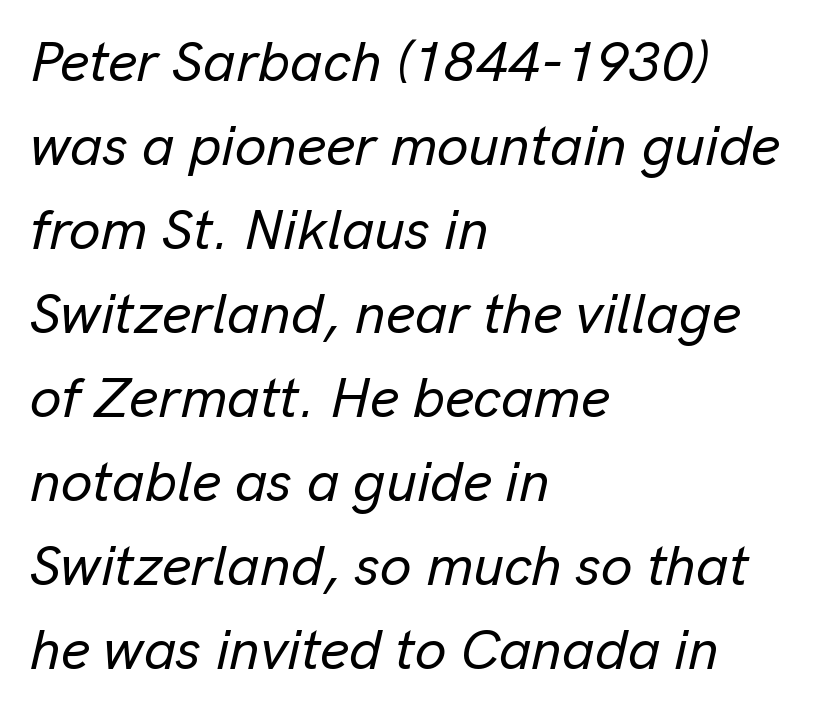
The image shows 56 px text type, italic (leaning right); set left-aligned, normal line spacing (1.5x), normal letter spacing, not underlined; low stroke contrast and a medium x-height.
